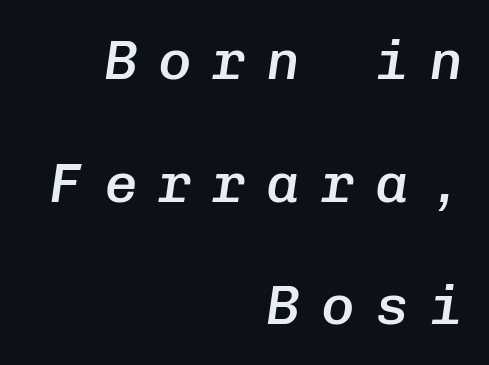
Notice the strokes are somewhat thickened but not fully heavy: this is a semibold. Here the designer chose a console-style face with uniform glyph widths. The gap between lines stays unmarked. If you measured baseline to baseline, you'd find a long distance. Does the lettering tilt? It does — this is italic.
